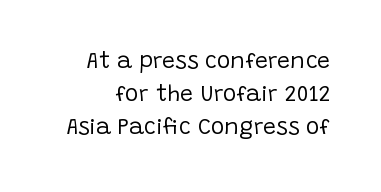
Q: Is the text bold? A: No.
Q: Is the text italic (slanted)? A: No, it is upright.
Q: Is the text underlined? A: No.
Q: Is the spacing between letters normal or unusually wide? A: Normal.
Q: Is the spacing between lines tight, normal or loose? A: Normal.
